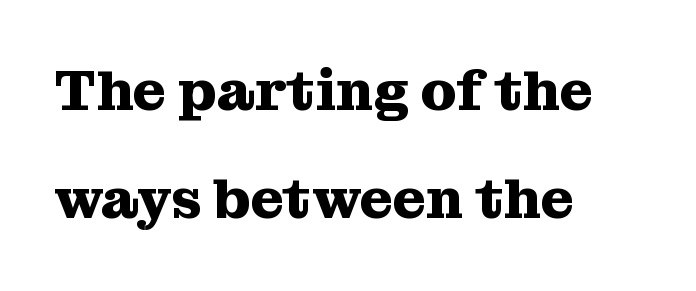
Q: Is the text bold? A: Yes.
Q: Is the text italic (slanted)? A: No, it is upright.
Q: Is the typeface a serif or a sans-serif typeface? A: Serif.
Q: Is the text underlined? A: No.
Q: How is the paragraph aligned? A: Left-aligned.
Q: Is the spacing between letters normal or unusually wide? A: Normal.
Q: Is the spacing between lines tight, normal or loose? A: Loose.
Q: Width (condensed, normal, or wide)? A: Normal.
Q: Stroke contrast? A: Medium.
Q: x-height? A: Medium.
Q: Monospaced? A: No.
